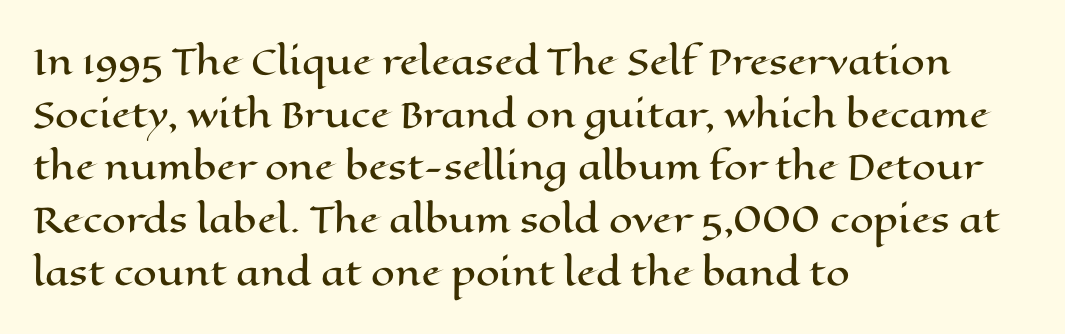
Posture: upright roman. This sample is left-justified, so line endings fall wherever the words run out. What stands out about the letter spacing? Nothing — it is the standard amount. Note the varied advance widths — an 'i' is clearly narrower than an 'm'.
